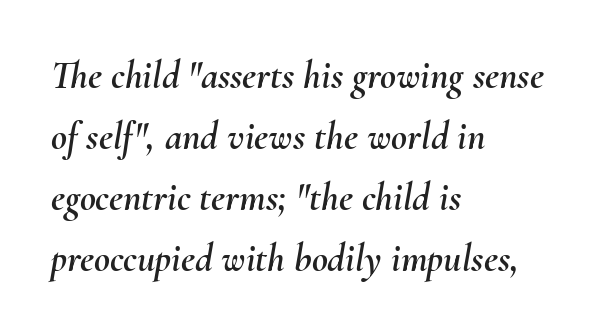
{"italic": "yes", "lean": "right", "slant_degrees": 10, "width": "normal", "stroke_contrast": "medium", "x_height": "small", "monospaced": "no", "underline": "no", "align": "left", "line_spacing": "normal", "line_spacing_ratio": 1.56, "letter_spacing": "normal", "letter_spacing_em": 0.0, "glyph_px": 39}
